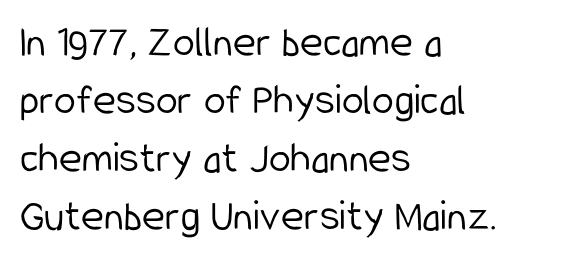
Line spacing here is normal. It's the straight-up-and-down kind of type. The strokes are not fattened; the text isn't bold. Letters rest on an invisible, unmarked baseline. Where is the straight margin? On the left.
